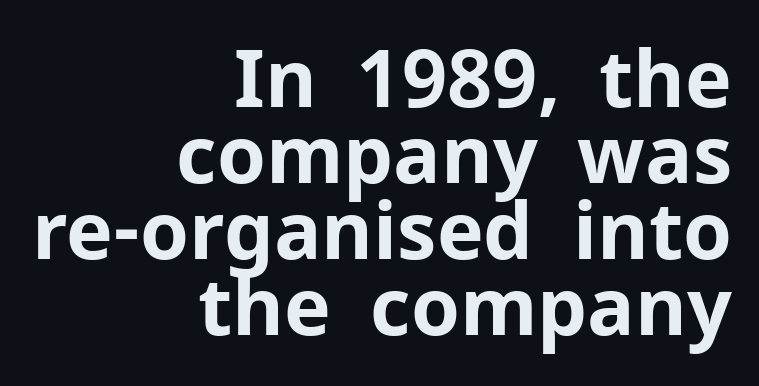
Q: Is the text bold? A: Yes.
Q: Is the text italic (slanted)? A: No, it is upright.
Q: Is the typeface a serif or a sans-serif typeface? A: Sans-serif.
Q: Is the text underlined? A: No.
Q: How is the paragraph aligned? A: Right-aligned.
Q: Is the spacing between letters normal or unusually wide? A: Normal.
Q: Is the spacing between lines tight, normal or loose? A: Tight.
Q: Width (condensed, normal, or wide)? A: Normal.
Q: Stroke contrast? A: Low.
Q: x-height? A: Medium.
Q: Monospaced? A: No.
